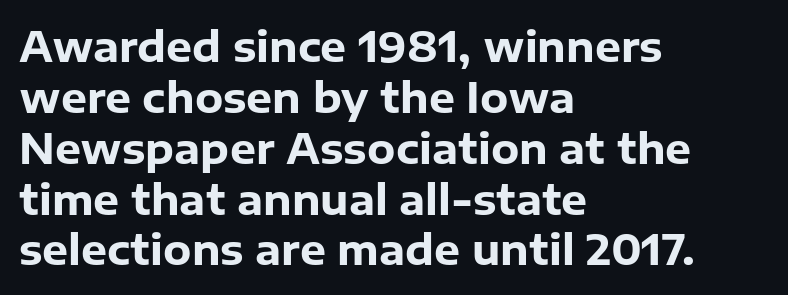
Q: Is the text bold? A: Yes.
Q: Is the text italic (slanted)? A: No, it is upright.
Q: Is the typeface a serif or a sans-serif typeface? A: Sans-serif.
Q: Is the text underlined? A: No.
Q: How is the paragraph aligned? A: Left-aligned.
Q: Is the spacing between letters normal or unusually wide? A: Normal.
Q: Width (condensed, normal, or wide)? A: Normal.
Q: Stroke contrast? A: Low.
Q: x-height? A: Medium.
Q: Monospaced? A: No.
